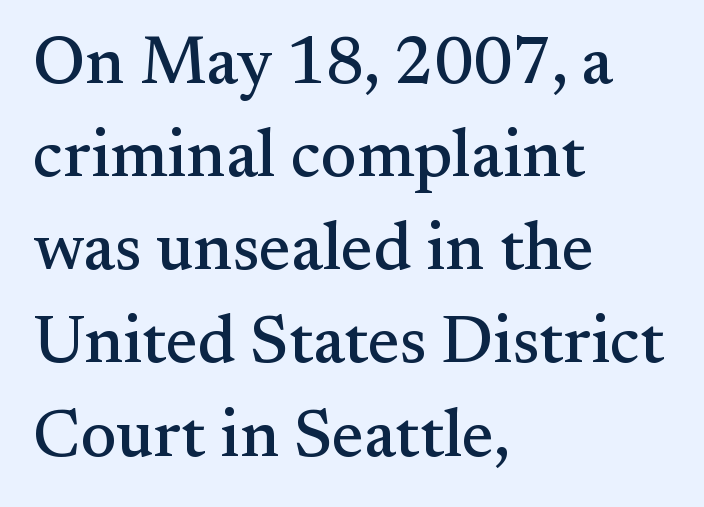
Q: Is the text italic (slanted)? A: No, it is upright.
Q: Is the typeface a serif or a sans-serif typeface? A: Serif.
Q: Is the text underlined? A: No.
Q: How is the paragraph aligned? A: Left-aligned.
Q: Is the spacing between letters normal or unusually wide? A: Normal.
Q: Is the spacing between lines tight, normal or loose? A: Normal.
Q: Width (condensed, normal, or wide)? A: Normal.
Q: Stroke contrast? A: Medium.
Q: x-height? A: Small.
Q: Monospaced? A: No.
